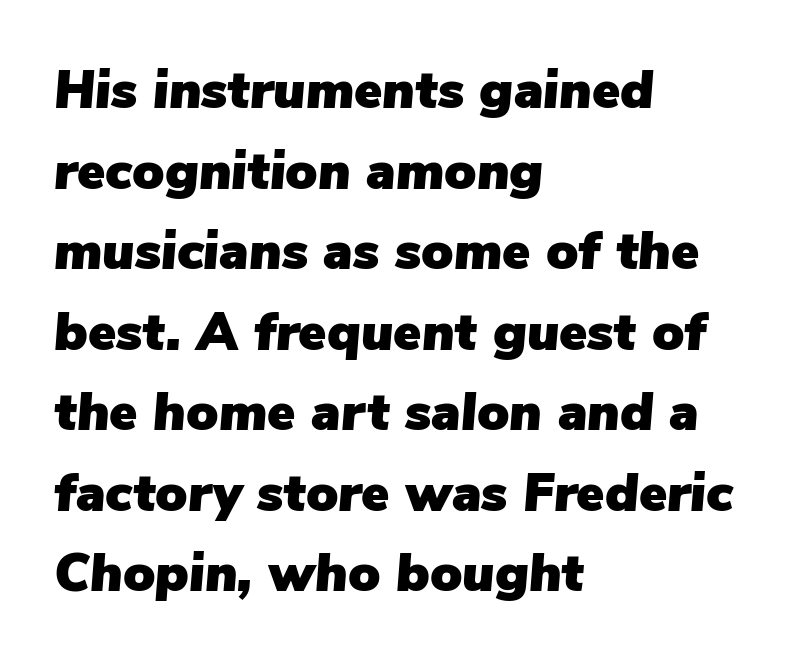
The image shows 53 px text type, italic (leaning right); set left-aligned, normal line spacing (1.52x), normal letter spacing, not underlined; low stroke contrast and a medium x-height.
